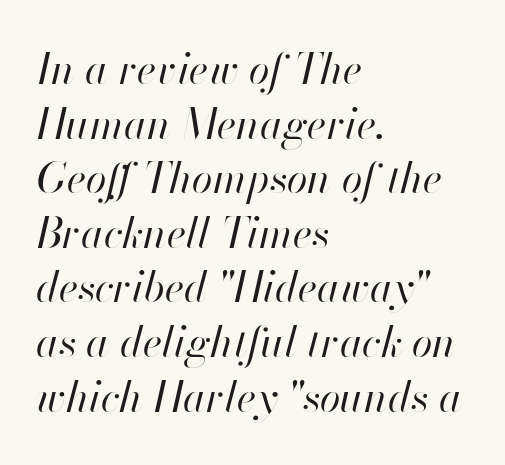
Clear beneath every line of the passage. A typesetter would call this leading conventional body-copy spacing. Typeset ragged right — the left edge is the straight one. This sample has the flowing, uneven cadence of proportional lettering. The lettering tilts uniformly, giving the passage an italic look. Tracking here is standard; glyphs follow each other at the usual distance.
